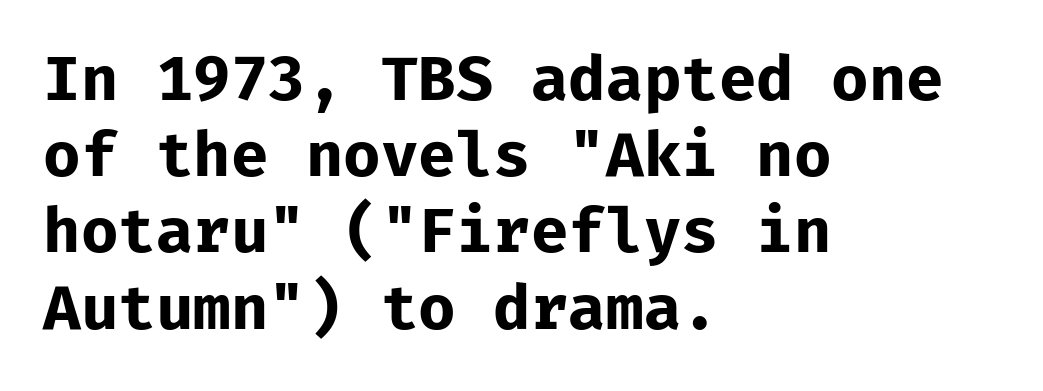
{"serif": "no", "italic": "no", "bold": "yes", "weight": "bold", "width": "normal", "stroke_contrast": "low", "x_height": "medium", "monospaced": "yes", "underline": "no", "align": "left", "line_spacing": "normal", "line_spacing_ratio": 1.25, "letter_spacing": "normal", "letter_spacing_em": 0.0, "glyph_px": 61}
